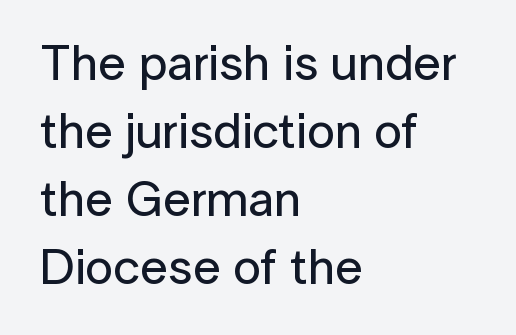
{"serif": "no", "italic": "no", "width": "normal", "stroke_contrast": "low", "x_height": "medium", "monospaced": "no", "underline": "no", "align": "left", "line_spacing": "normal", "line_spacing_ratio": 1.36, "letter_spacing": "normal", "letter_spacing_em": 0.0, "glyph_px": 50}
